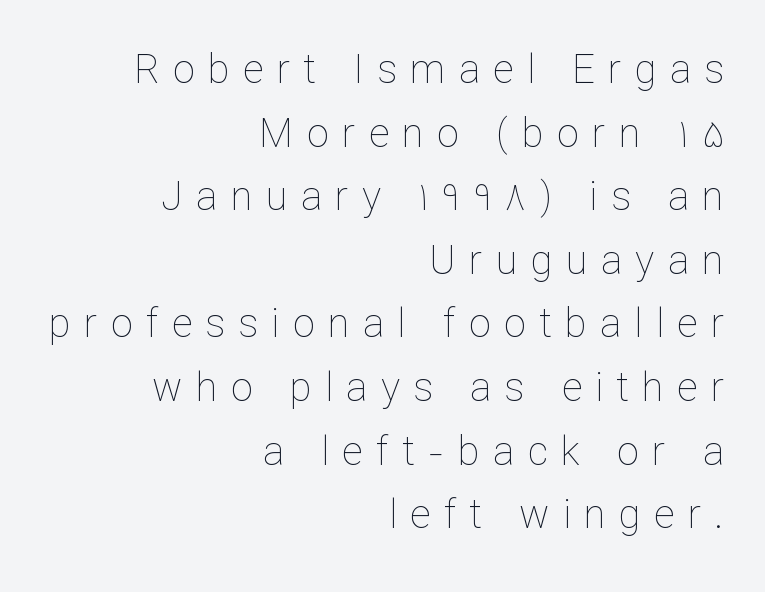
The image shows 40 px thin type, upright; set right-aligned, normal line spacing (1.59x), unusually wide letter spacing (+0.33 em), not underlined; low stroke contrast and a medium x-height.
